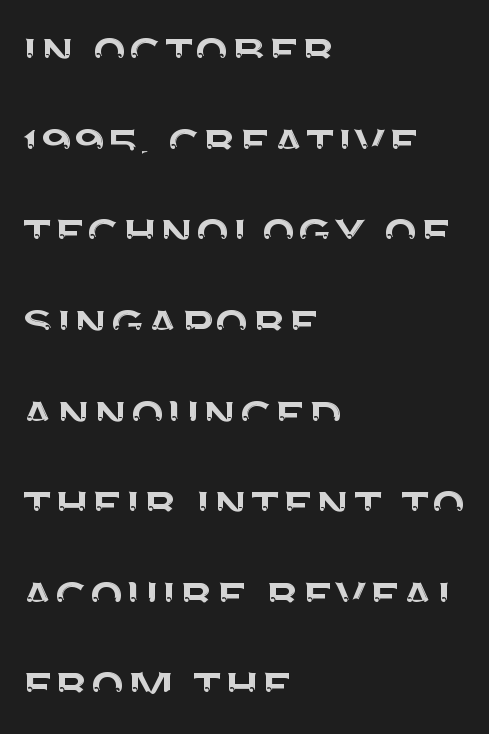
{"serif": "no", "italic": "no", "width": "normal", "stroke_contrast": "medium", "x_height": "large", "monospaced": "no", "underline": "no", "align": "left", "line_spacing": "normal", "line_spacing_ratio": 1.59, "letter_spacing": "normal", "letter_spacing_em": 0.0, "glyph_px": 57}
